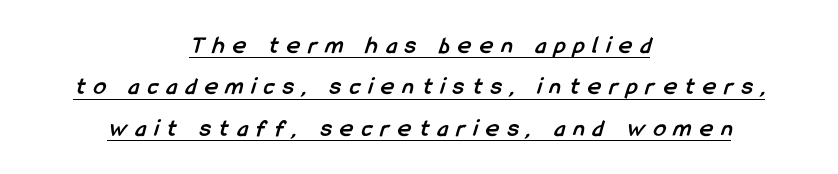
{"bold": "yes", "underline": "yes", "align": "center", "line_spacing": "normal", "line_spacing_ratio": 1.66, "letter_spacing": "wide", "letter_spacing_em": 0.34, "glyph_px": 25}
